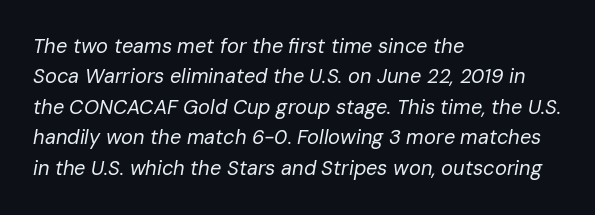
{"italic": "yes", "lean": "right", "slant_degrees": 10, "bold": "no", "underline": "no", "align": "left", "line_spacing": "normal", "line_spacing_ratio": 1.52, "letter_spacing": "normal", "letter_spacing_em": 0.0, "glyph_px": 20}
